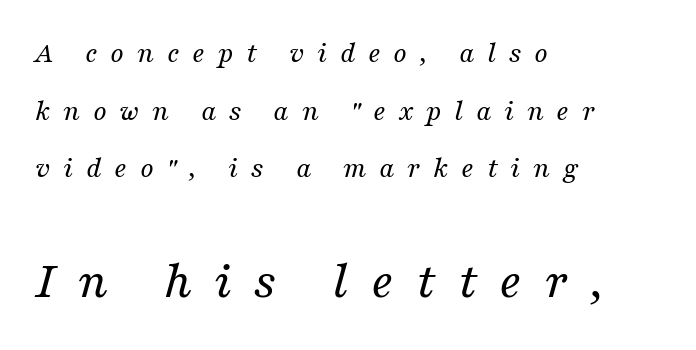
Q: Is the text bold? A: No.
Q: Is the text italic (slanted)? A: Yes, it leans right by about 16 degrees.
Q: Is the typeface a serif or a sans-serif typeface? A: Serif.
Q: Is the text underlined? A: No.
Q: How is the paragraph aligned? A: Left-aligned.
Q: Is the spacing between letters normal or unusually wide? A: Unusually wide.
Q: Is the spacing between lines tight, normal or loose? A: Loose.
Q: Which block of text is set in a larger size, the first (top) or the second (bottom)? A: The second (bottom) one.
Q: Width (condensed, normal, or wide)? A: Normal.
Q: Stroke contrast? A: Medium.
Q: x-height? A: Medium.
Q: Monospaced? A: No.
